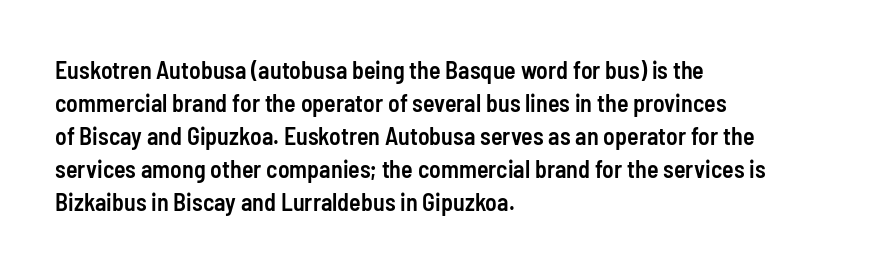
Q: Is the text bold? A: Semi-bold.
Q: Is the text italic (slanted)? A: No, it is upright.
Q: Is the text underlined? A: No.
Q: How is the paragraph aligned? A: Left-aligned.
Q: Is the spacing between letters normal or unusually wide? A: Normal.
Q: Is the spacing between lines tight, normal or loose? A: Normal.
